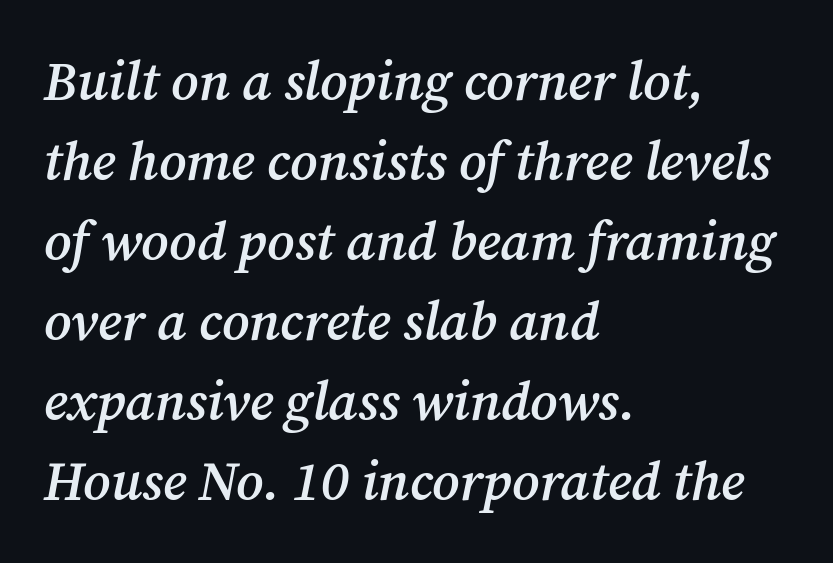
{"serif": "yes", "italic": "yes", "lean": "right", "slant_degrees": 12, "bold": "semi", "weight": "semibold", "width": "normal", "stroke_contrast": "medium", "x_height": "medium", "monospaced": "no", "underline": "no", "align": "left", "line_spacing": "normal", "line_spacing_ratio": 1.48, "letter_spacing": "normal", "letter_spacing_em": 0.0, "glyph_px": 54}
